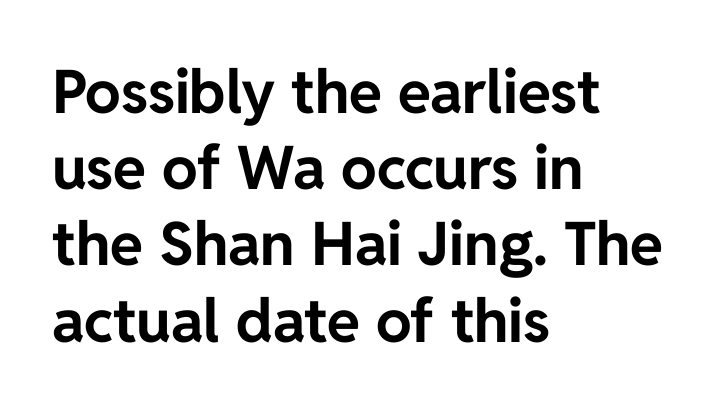
Interline gaps are of average width in this sample. Ordinary non-slanted type is in use. How heavy is the stroke? Heavy — this is a bold. A bare baseline throughout the passage. Compared with typical body copy, the letter spacing here is the same.
